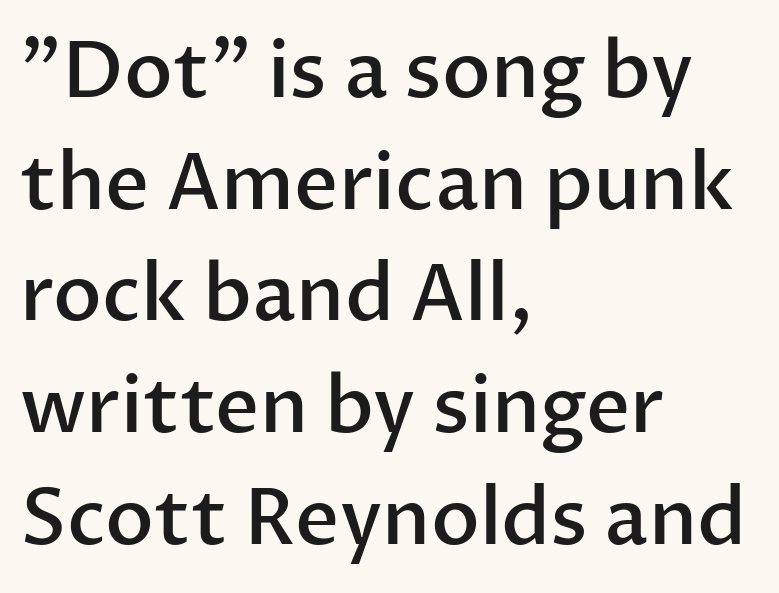
{"serif": "no", "italic": "no", "bold": "semi", "weight": "semibold", "width": "normal", "stroke_contrast": "low", "x_height": "medium", "monospaced": "no", "underline": "no", "align": "left", "line_spacing": "normal", "line_spacing_ratio": 1.45, "letter_spacing": "normal", "letter_spacing_em": 0.0, "glyph_px": 77}
